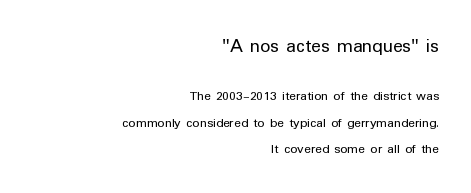
It's the straight-up-and-down kind of type. Two sizes are in play, and the larger belongs to the first block. Compared with typical body copy, the letter spacing here is the same. The face looks like a standard text weight, possibly lighter. Regarding leading, the lines here are spaced well apart.
